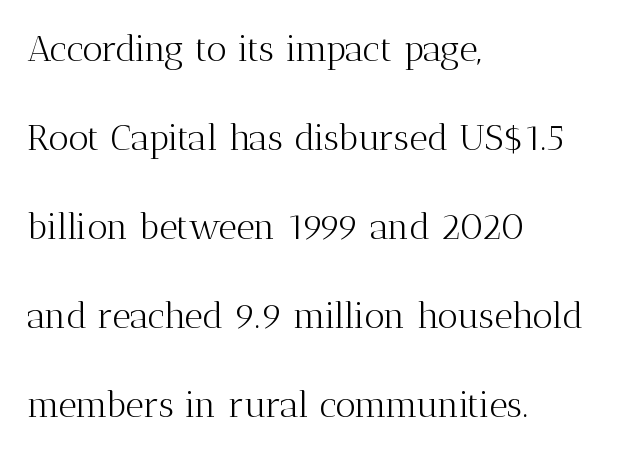
{"serif": "yes", "italic": "no", "bold": "no", "weight": "light", "width": "normal", "stroke_contrast": "medium", "x_height": "medium", "monospaced": "no", "underline": "no", "align": "left", "line_spacing": "loose", "line_spacing_ratio": 2.47, "letter_spacing": "normal", "letter_spacing_em": 0.0, "glyph_px": 36}
